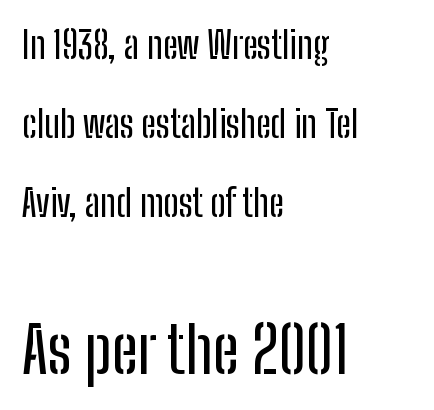
Each word holds together tightly as a unit, with standard inter-letter gaps. How would I describe the line gaps? Wide and relaxed. The letters carry no serifs — their stems end cleanly without finishing strokes. This layout puts the modest block above and the oversized block below. Left-aligned paragraph, ragged on the right. You could not count columns in this text — the font is proportionally spaced.
